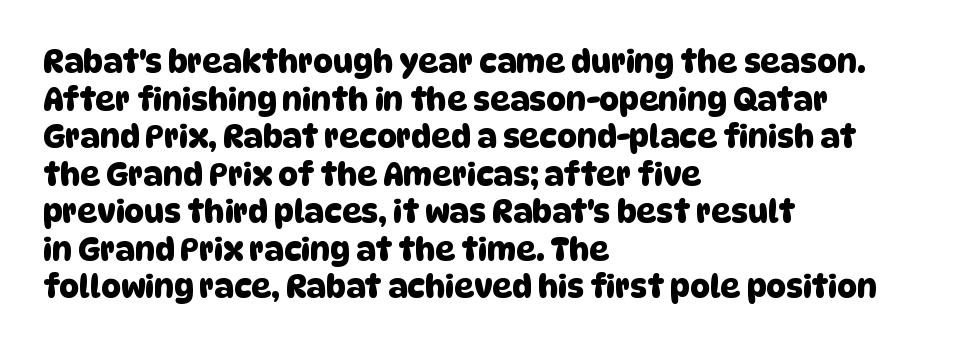
The image shows 31 px sans-serif type; set left-aligned, line spacing 1.21x, normal letter spacing, not underlined; low stroke contrast and a large x-height.
